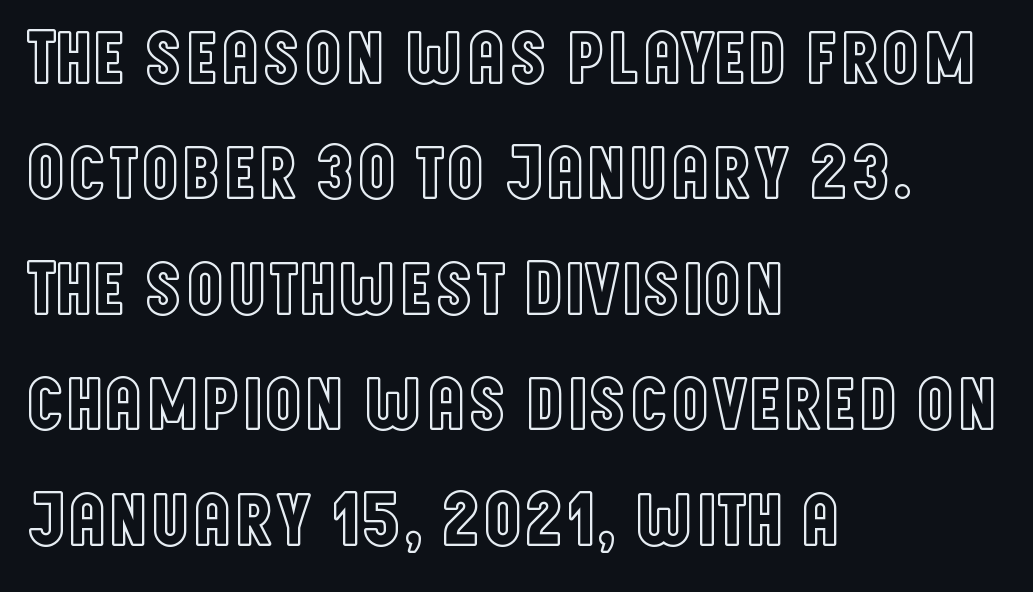
Q: Is the text italic (slanted)? A: No, it is upright.
Q: Is the text underlined? A: No.
Q: How is the paragraph aligned? A: Left-aligned.
Q: Is the spacing between letters normal or unusually wide? A: Normal.
Q: Is the spacing between lines tight, normal or loose? A: Normal.
Q: Width (condensed, normal, or wide)? A: Condensed.
Q: x-height? A: Large.
Q: Monospaced? A: No.
